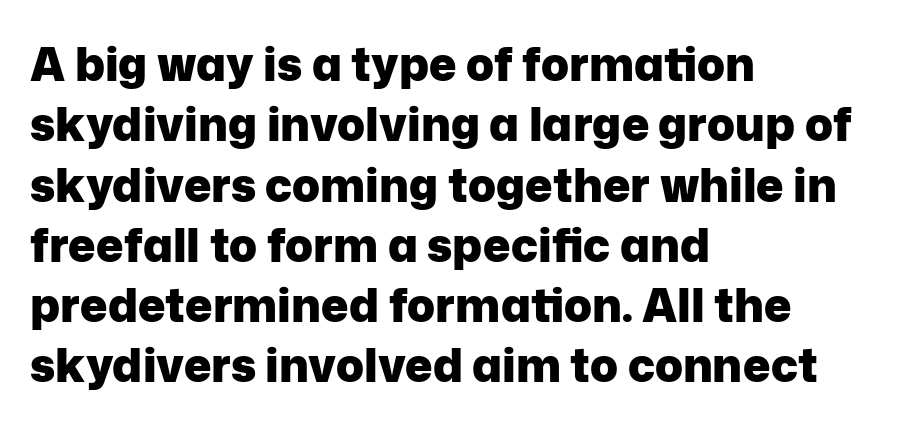
Q: Is the text bold? A: Yes.
Q: Is the text italic (slanted)? A: No, it is upright.
Q: Is the typeface a serif or a sans-serif typeface? A: Sans-serif.
Q: Is the text underlined? A: No.
Q: How is the paragraph aligned? A: Left-aligned.
Q: Is the spacing between letters normal or unusually wide? A: Normal.
Q: Is the spacing between lines tight, normal or loose? A: Normal.
Q: Width (condensed, normal, or wide)? A: Normal.
Q: Stroke contrast? A: Low.
Q: x-height? A: Medium.
Q: Monospaced? A: No.
